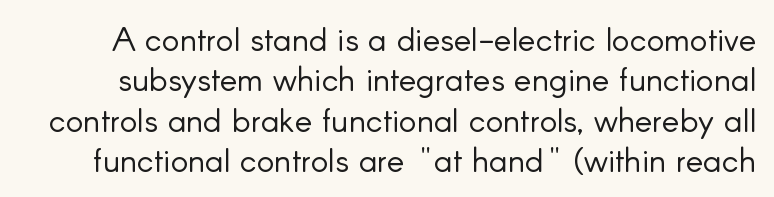
{"serif": "no", "italic": "no", "bold": "no", "weight": "light", "width": "normal", "stroke_contrast": "low", "x_height": "small", "monospaced": "no", "underline": "no", "line_spacing_ratio": 1.22, "letter_spacing": "normal", "letter_spacing_em": 0.0, "glyph_px": 33}
